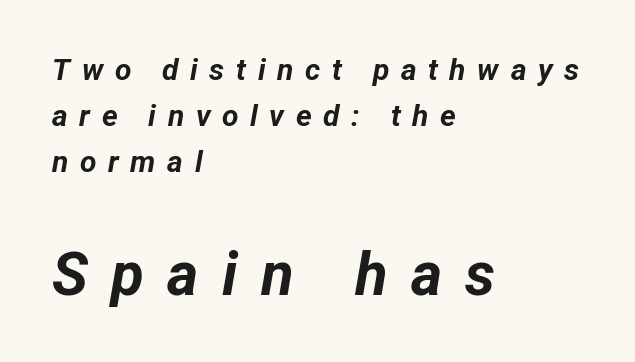
The image shows 60 px bold type, italic (leaning right); set left-aligned, normal line spacing (1.54x), unusually wide letter spacing (+0.39 em), not underlined; the second (bottom) block is 2.0x larger; low stroke contrast and a medium x-height.
